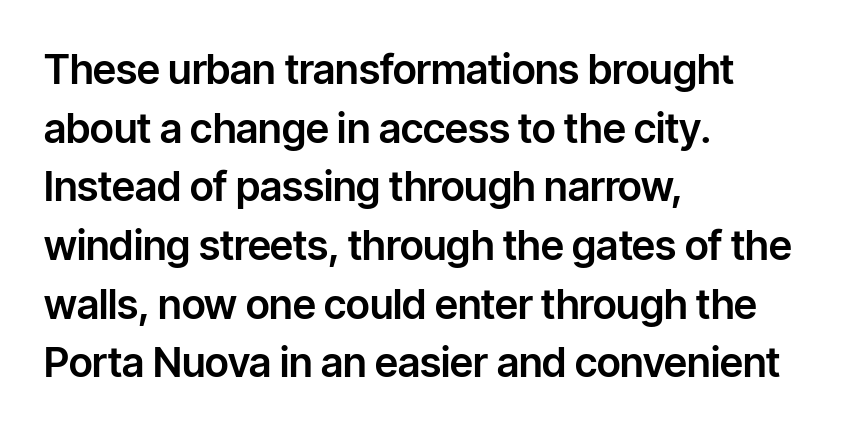
{"serif": "no", "italic": "no", "width": "normal", "stroke_contrast": "low", "x_height": "medium", "monospaced": "no", "underline": "no", "align": "left", "line_spacing": "normal", "line_spacing_ratio": 1.43, "letter_spacing": "normal", "letter_spacing_em": 0.0, "glyph_px": 41}
